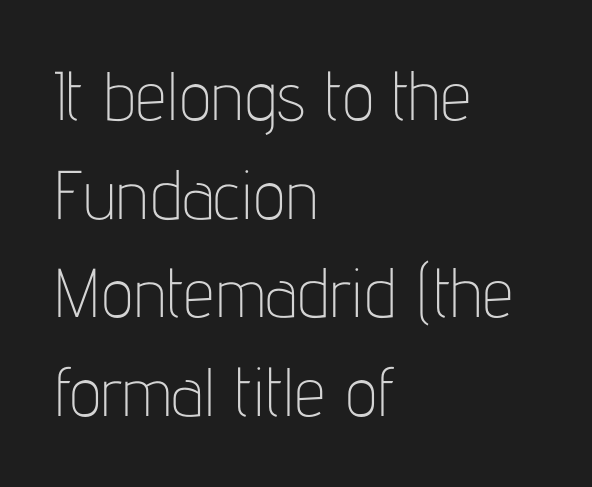
The image shows 69 px thin, condensed sans-serif type, upright; set left-aligned, normal line spacing (1.43x), normal letter spacing, not underlined; low stroke contrast and a medium x-height.
